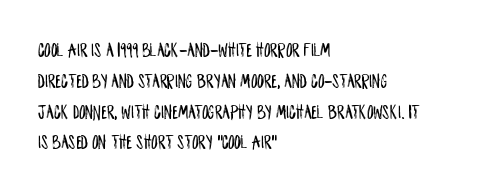
{"italic": "no", "underline": "no", "align": "left", "line_spacing": "normal", "line_spacing_ratio": 1.54, "letter_spacing": "normal", "letter_spacing_em": 0.0, "glyph_px": 20}
